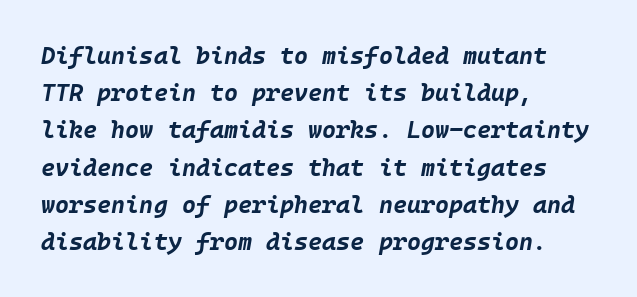
Q: Is the text bold? A: Yes.
Q: Is the text italic (slanted)? A: Yes, it leans right by about 10 degrees.
Q: Is the text underlined? A: No.
Q: How is the paragraph aligned? A: Left-aligned.
Q: Is the spacing between letters normal or unusually wide? A: Normal.
Q: Is the spacing between lines tight, normal or loose? A: Normal.
